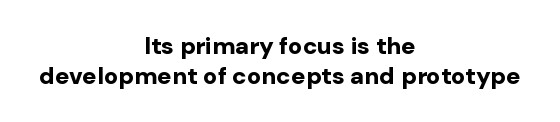
The image shows 24 px bold type, upright; set centered, line spacing 1.24x, normal letter spacing, not underlined.
